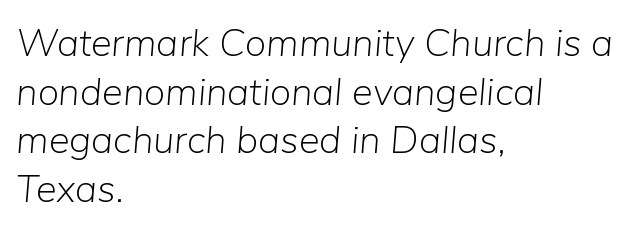
{"italic": "yes", "lean": "right", "slant_degrees": 5, "bold": "no", "weight": "light", "width": "normal", "stroke_contrast": "low", "x_height": "medium", "monospaced": "no", "underline": "no", "align": "left", "line_spacing": "normal", "line_spacing_ratio": 1.25, "letter_spacing": "normal", "letter_spacing_em": 0.0, "glyph_px": 39}
